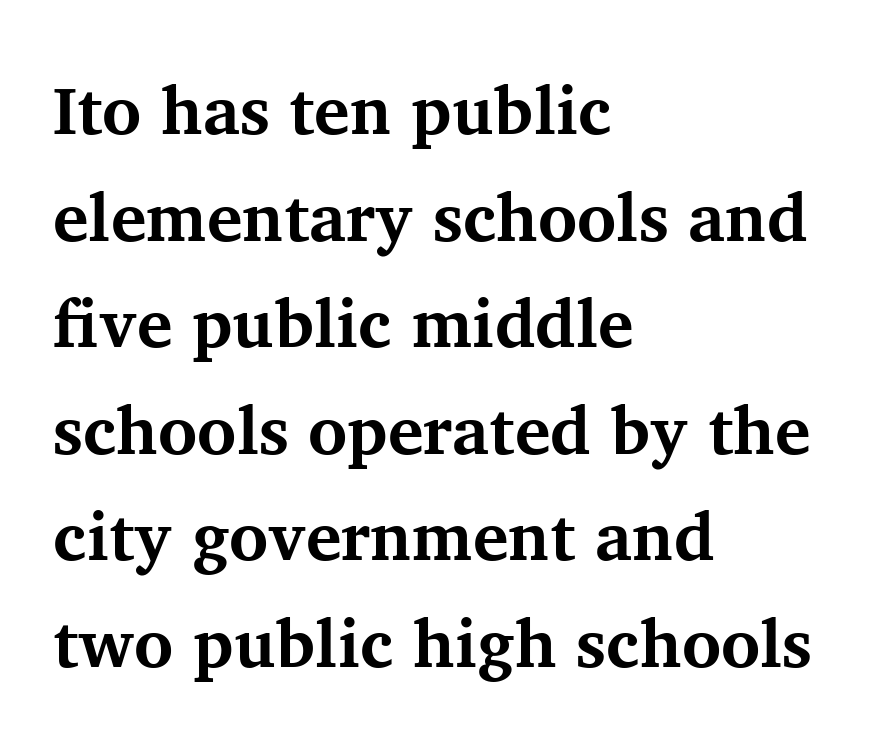
Q: Is the text bold? A: Yes.
Q: Is the text italic (slanted)? A: No, it is upright.
Q: Is the typeface a serif or a sans-serif typeface? A: Serif.
Q: Is the text underlined? A: No.
Q: How is the paragraph aligned? A: Left-aligned.
Q: Is the spacing between letters normal or unusually wide? A: Normal.
Q: Is the spacing between lines tight, normal or loose? A: Normal.
Q: Width (condensed, normal, or wide)? A: Normal.
Q: Stroke contrast? A: Medium.
Q: x-height? A: Medium.
Q: Monospaced? A: No.
